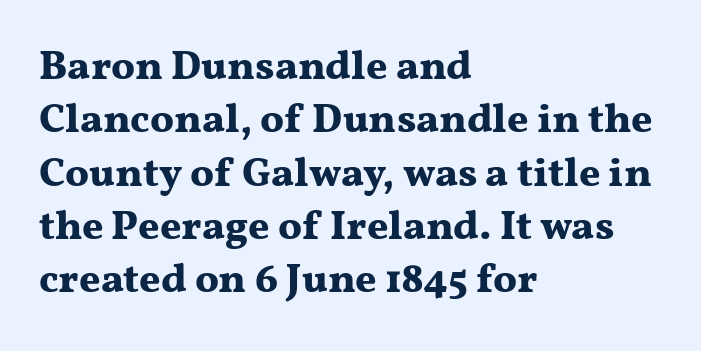
Q: Is the text bold? A: Yes.
Q: Is the text italic (slanted)? A: No, it is upright.
Q: Is the typeface a serif or a sans-serif typeface? A: Serif.
Q: Is the text underlined? A: No.
Q: How is the paragraph aligned? A: Left-aligned.
Q: Is the spacing between letters normal or unusually wide? A: Normal.
Q: Is the spacing between lines tight, normal or loose? A: Normal.
Q: Width (condensed, normal, or wide)? A: Wide.
Q: Stroke contrast? A: Medium.
Q: x-height? A: Medium.
Q: Monospaced? A: No.
